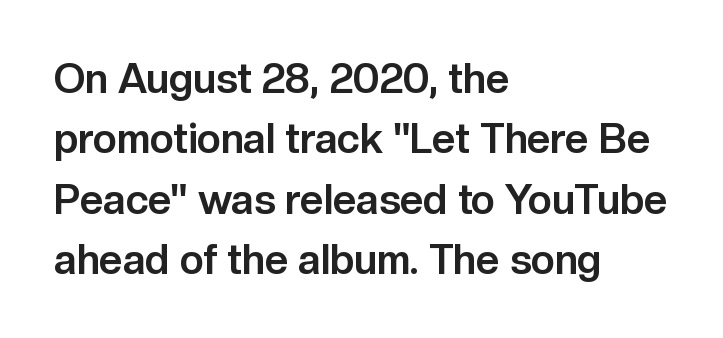
Q: Is the text bold? A: Yes.
Q: Is the text italic (slanted)? A: No, it is upright.
Q: Is the typeface a serif or a sans-serif typeface? A: Sans-serif.
Q: Is the text underlined? A: No.
Q: How is the paragraph aligned? A: Left-aligned.
Q: Is the spacing between letters normal or unusually wide? A: Normal.
Q: Is the spacing between lines tight, normal or loose? A: Normal.
Q: Width (condensed, normal, or wide)? A: Normal.
Q: Stroke contrast? A: Low.
Q: x-height? A: Medium.
Q: Monospaced? A: No.
